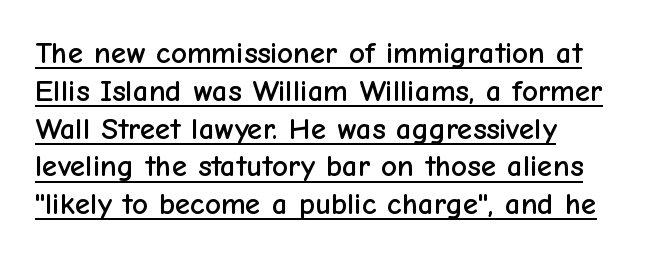
{"serif": "no", "italic": "no", "width": "normal", "stroke_contrast": "low", "x_height": "medium", "monospaced": "no", "underline": "yes", "align": "left", "line_spacing_ratio": 1.22, "letter_spacing": "normal", "letter_spacing_em": 0.0, "glyph_px": 31}
